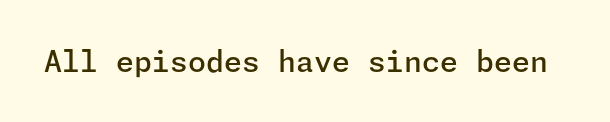
These lines were composed using upright roman letters. This rendering leaves character spacing at its baseline value. Typographic density is moderately raised because the face is semibold. Just letters on the line, the space beneath them empty.
